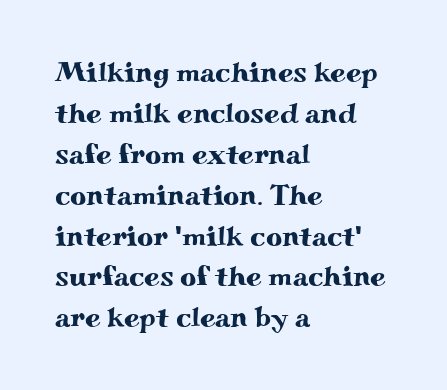
{"serif": "yes", "italic": "no", "width": "wide", "stroke_contrast": "medium", "x_height": "small", "monospaced": "no", "underline": "no", "align": "left", "line_spacing": "normal", "line_spacing_ratio": 1.46, "letter_spacing": "normal", "letter_spacing_em": 0.0, "glyph_px": 28}
